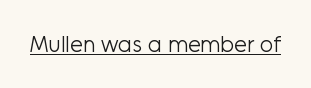
Students, observe the line beneath the letters — that is underlining. You can tell it's not italic because the verticals are truly vertical. Stems here are at most as thick as an everyday book face. Between one letter and the next there's only the usual sliver of space.
